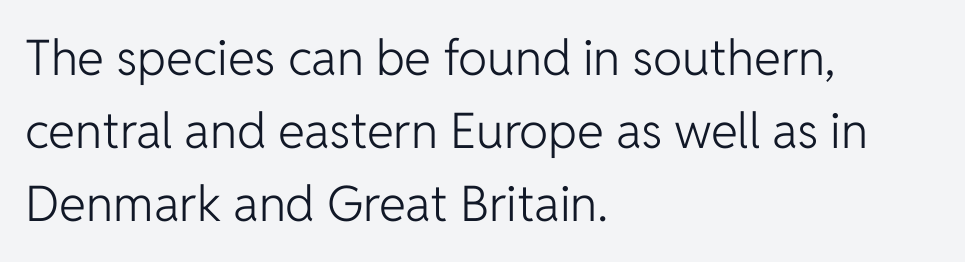
{"serif": "no", "italic": "no", "bold": "no", "weight": "light", "width": "normal", "stroke_contrast": "low", "x_height": "medium", "monospaced": "no", "underline": "no", "align": "left", "line_spacing": "normal", "line_spacing_ratio": 1.49, "letter_spacing": "normal", "letter_spacing_em": 0.0, "glyph_px": 49}
